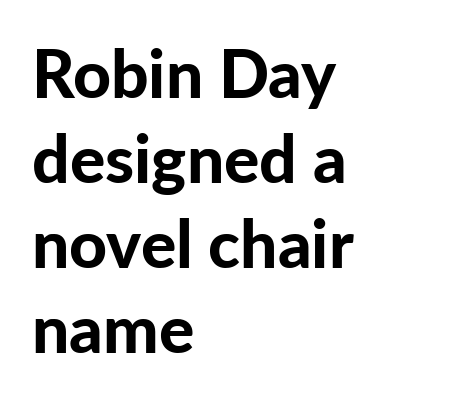
Typesetter's note: full bold, strokes at maximum text heaviness. No italicization has been applied; the sample stays upright. I'd call this a sans setting — the letters go barefoot. Check the space under the baseline: it is left empty.
